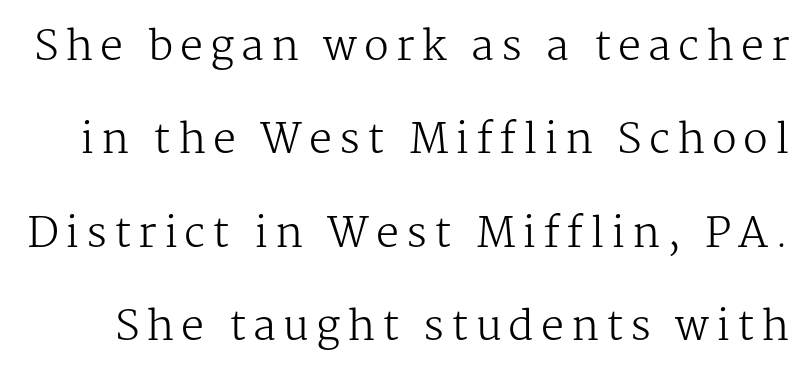
Q: Is the text bold? A: No.
Q: Is the text italic (slanted)? A: No, it is upright.
Q: Is the typeface a serif or a sans-serif typeface? A: Serif.
Q: Is the text underlined? A: No.
Q: Is the spacing between lines tight, normal or loose? A: Loose.
Q: Width (condensed, normal, or wide)? A: Normal.
Q: Stroke contrast? A: Medium.
Q: x-height? A: Medium.
Q: Monospaced? A: No.
